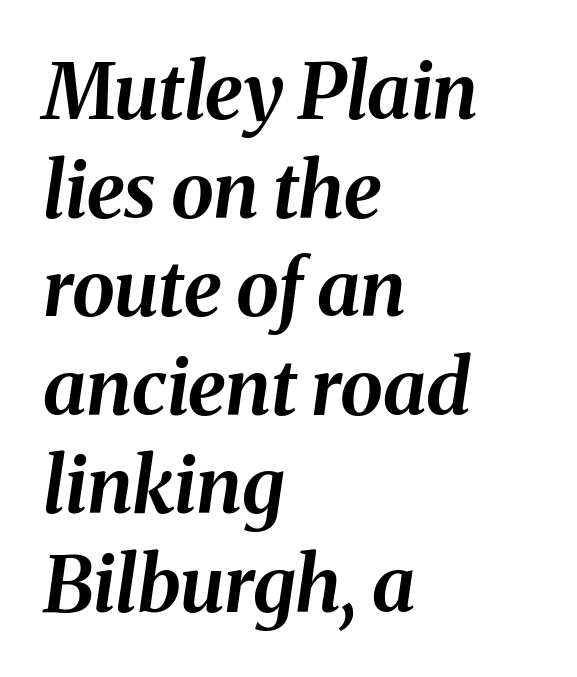
{"italic": "yes", "lean": "right", "slant_degrees": 8, "bold": "yes", "weight": "bold", "width": "normal", "stroke_contrast": "medium", "x_height": "medium", "monospaced": "no", "underline": "no", "align": "left", "line_spacing": "normal", "line_spacing_ratio": 1.28, "letter_spacing": "normal", "letter_spacing_em": 0.0, "glyph_px": 77}
